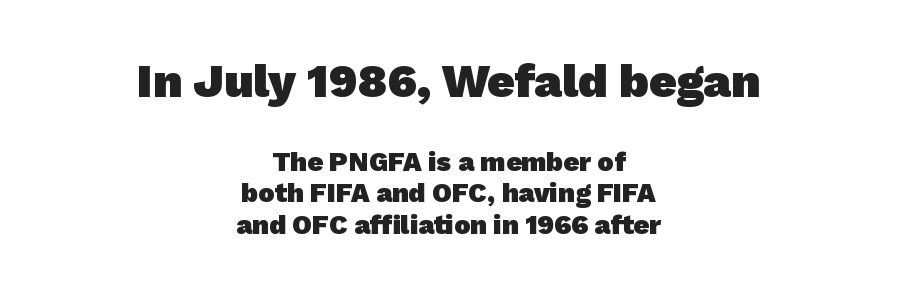
{"serif": "no", "bold": "yes", "weight": "heavy", "width": "normal", "stroke_contrast": "low", "x_height": "medium", "monospaced": "no", "underline": "no", "align": "center", "line_spacing_ratio": 1.16, "letter_spacing": "normal", "letter_spacing_em": 0.0, "larger_block": "first", "size_ratio": 1.74, "glyph_px": 47}
